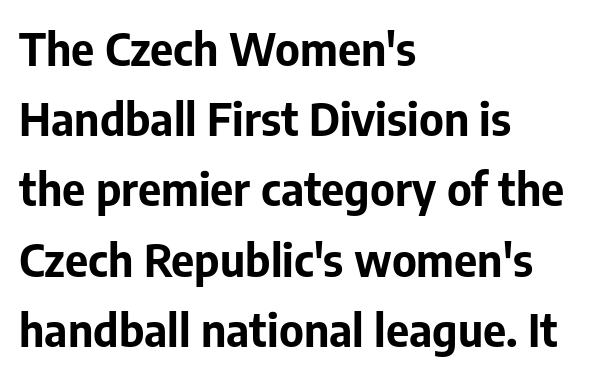
The image shows 45 px bold sans-serif type, upright; set left-aligned, normal line spacing (1.56x), normal letter spacing, not underlined; low stroke contrast and a medium x-height.
